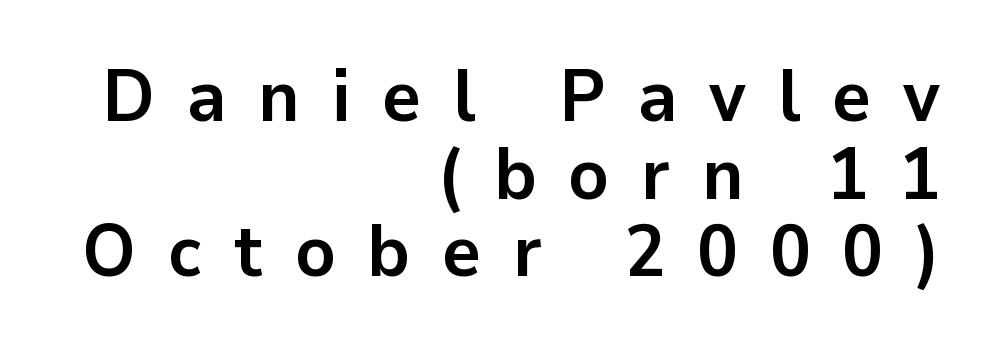
The image shows 74 px semibold sans-serif type, upright; set right-aligned, tight line spacing (1.05x), unusually wide letter spacing (+0.43 em), not underlined; low stroke contrast and a medium x-height.
